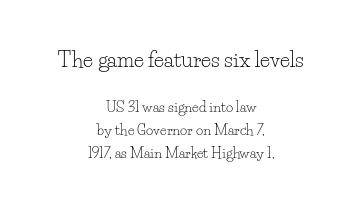
{"italic": "no", "bold": "no", "underline": "no", "align": "center", "line_spacing": "normal", "line_spacing_ratio": 1.66, "letter_spacing": "normal", "letter_spacing_em": 0.0, "larger_block": "first", "size_ratio": 1.5, "glyph_px": 21}
